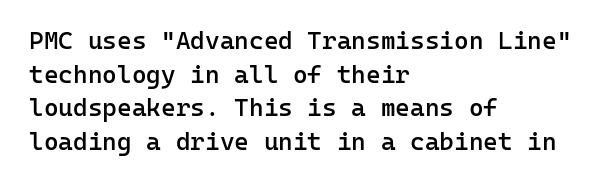
The image shows 25 px text type, upright; set left-aligned, normal line spacing (1.35x), normal letter spacing, not underlined.
